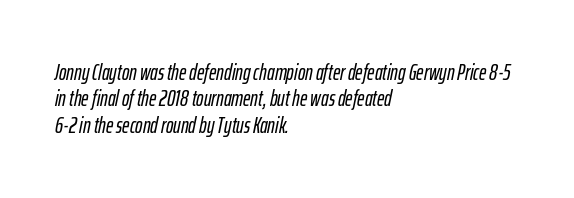
{"italic": "yes", "lean": "right", "slant_degrees": 12, "underline": "no", "align": "left", "line_spacing_ratio": 1.2, "letter_spacing": "normal", "letter_spacing_em": 0.0, "glyph_px": 22}
